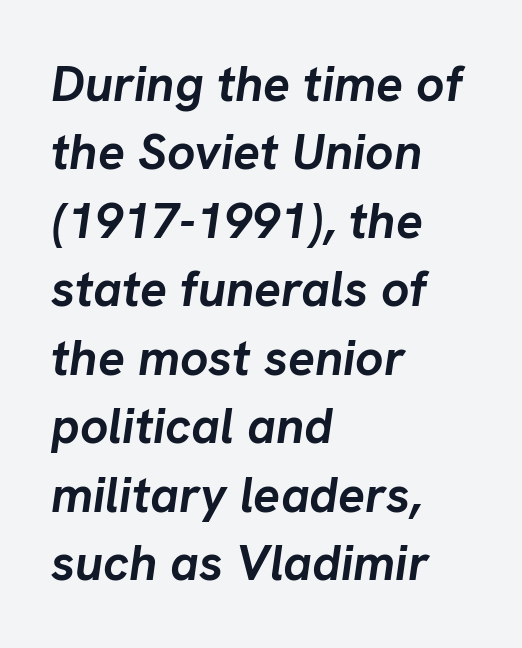
This is heavy type, rendered in bold. Each word holds together tightly as a unit, with standard inter-letter gaps. Looks like regular typesetting: each glyph gets only the width it needs. Rows of type keep a routine distance in the vertical direction. Italic: yes, the glyphs are oblique.
